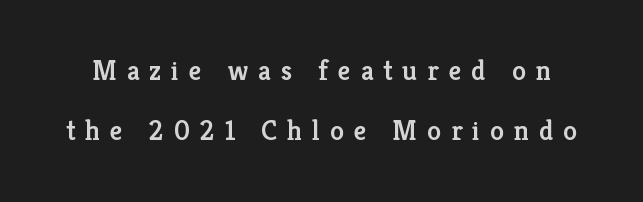
You can tell it's not italic because the verticals are truly vertical. A clean baseline with only descenders dipping below it. The type is letterspaced generously, with wide tracking. The designer dialed line spacing up above the default. The font family rendered here belongs to the serif group. Do the characters align in a grid? No, the font is proportional.
